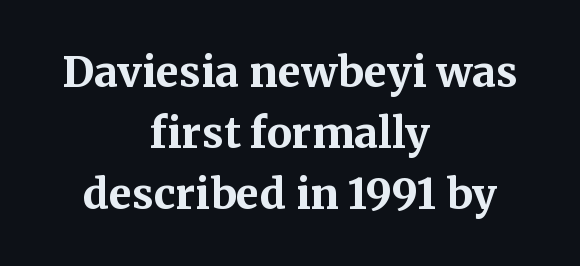
Q: Is the text bold? A: Yes.
Q: Is the text italic (slanted)? A: No, it is upright.
Q: Is the typeface a serif or a sans-serif typeface? A: Serif.
Q: Is the text underlined? A: No.
Q: How is the paragraph aligned? A: Centered.
Q: Is the spacing between letters normal or unusually wide? A: Normal.
Q: Is the spacing between lines tight, normal or loose? A: Normal.
Q: Width (condensed, normal, or wide)? A: Normal.
Q: Stroke contrast? A: Medium.
Q: x-height? A: Medium.
Q: Monospaced? A: No.
